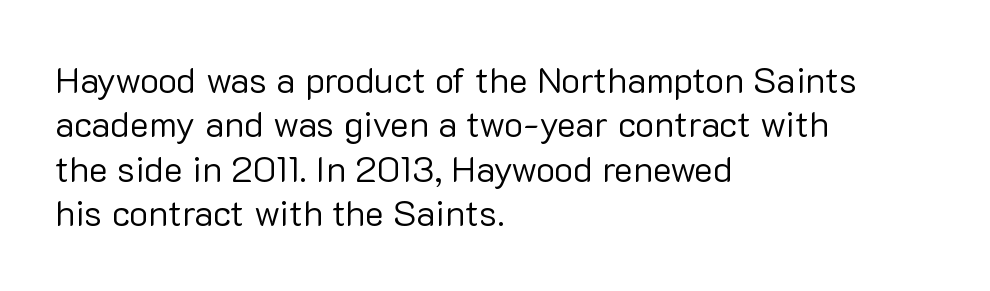
{"serif": "no", "italic": "no", "bold": "no", "weight": "regular", "width": "normal", "stroke_contrast": "low", "x_height": "medium", "monospaced": "no", "underline": "no", "align": "left", "line_spacing_ratio": 1.23, "letter_spacing": "normal", "letter_spacing_em": 0.0, "glyph_px": 36}
